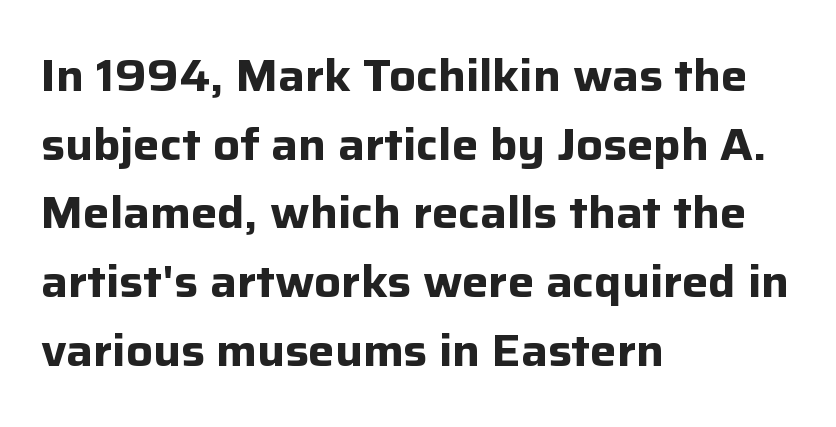
{"serif": "no", "italic": "no", "bold": "yes", "weight": "bold", "width": "normal", "stroke_contrast": "low", "x_height": "medium", "monospaced": "no", "underline": "no", "align": "left", "line_spacing": "normal", "line_spacing_ratio": 1.56, "letter_spacing": "normal", "letter_spacing_em": 0.0, "glyph_px": 44}
